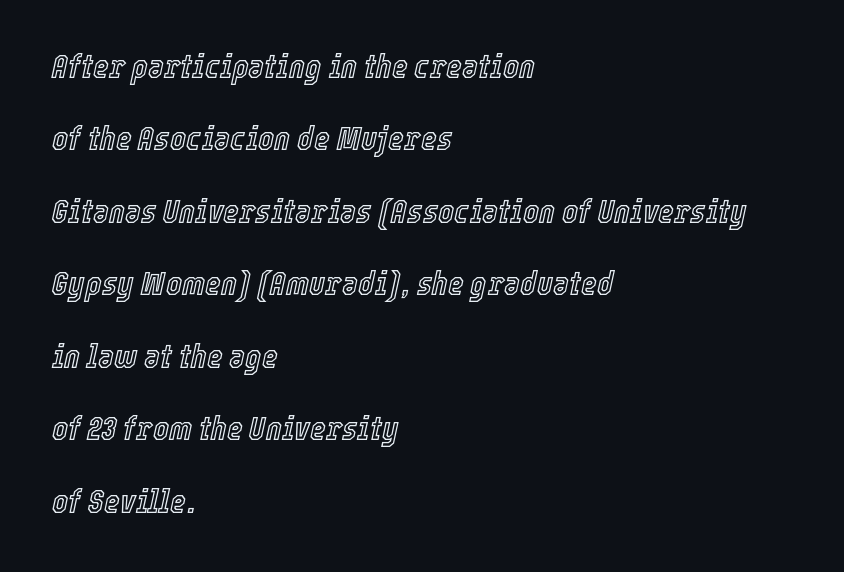
Q: Is the text italic (slanted)? A: Yes, it leans right by about 12 degrees.
Q: Is the text underlined? A: No.
Q: How is the paragraph aligned? A: Left-aligned.
Q: Is the spacing between letters normal or unusually wide? A: Normal.
Q: Is the spacing between lines tight, normal or loose? A: Loose.
Q: Width (condensed, normal, or wide)? A: Condensed.
Q: x-height? A: Medium.
Q: Monospaced? A: No.
